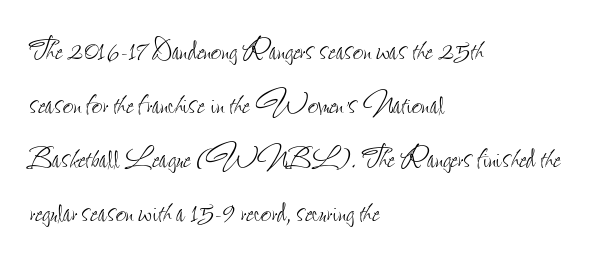
{"bold": "no", "weight": "thin", "width": "condensed", "stroke_contrast": "low", "x_height": "small", "monospaced": "no", "underline": "no", "align": "left", "line_spacing": "normal", "line_spacing_ratio": 1.46, "letter_spacing": "normal", "letter_spacing_em": 0.0, "glyph_px": 37}
